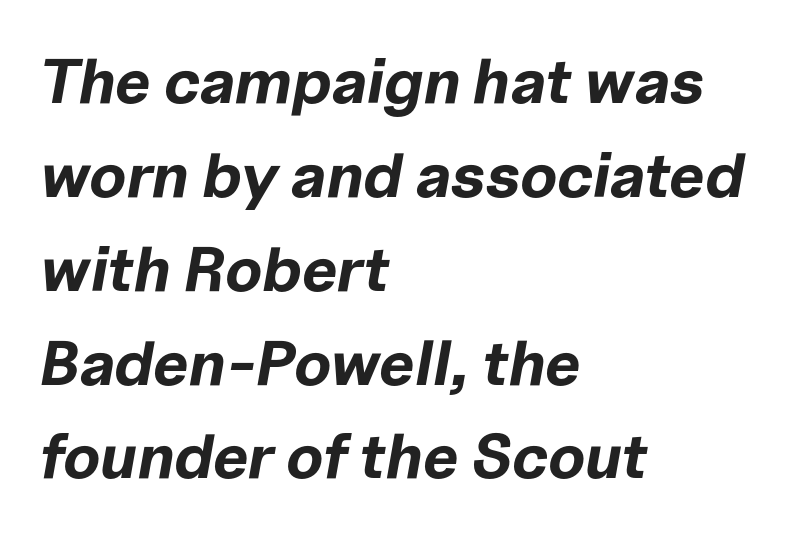
Q: Is the text bold? A: Yes.
Q: Is the text italic (slanted)? A: Yes, it leans right by about 10 degrees.
Q: Is the text underlined? A: No.
Q: How is the paragraph aligned? A: Left-aligned.
Q: Is the spacing between letters normal or unusually wide? A: Normal.
Q: Is the spacing between lines tight, normal or loose? A: Normal.
Q: Width (condensed, normal, or wide)? A: Normal.
Q: Stroke contrast? A: Low.
Q: x-height? A: Medium.
Q: Monospaced? A: No.
